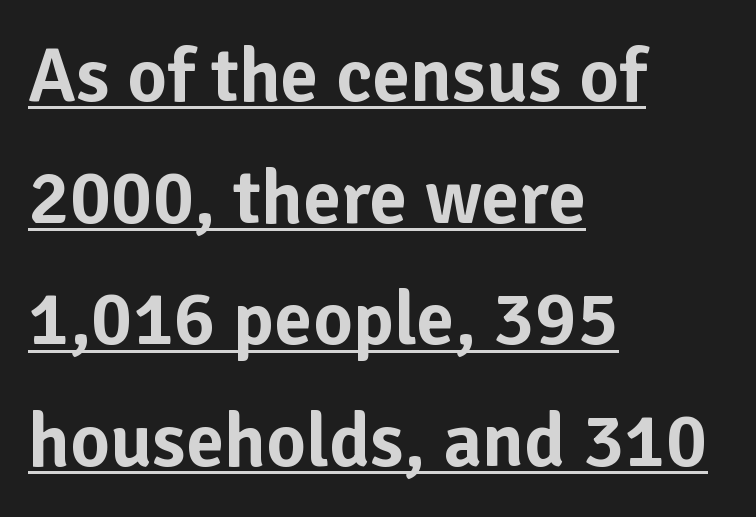
Notice how the passage keeps a crisp vertical edge on the left only. A typesetter would call this zero additional tracking. Does the type have serifs? No, each stem ends abruptly. Evenly set lines give the paragraph a standard silhouette.
